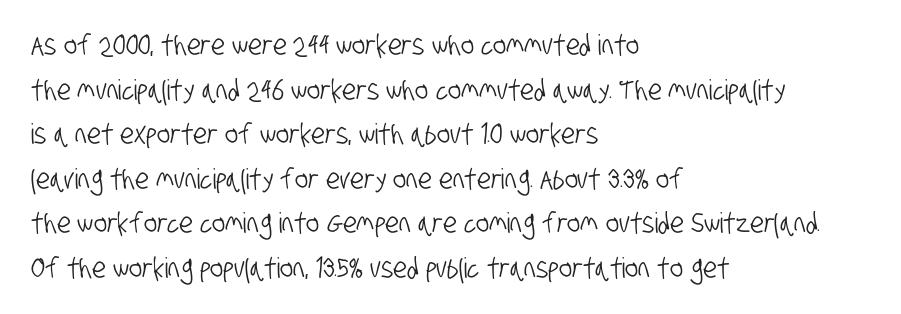
Q: Is the typeface a serif or a sans-serif typeface? A: Sans-serif.
Q: Is the text underlined? A: No.
Q: How is the paragraph aligned? A: Left-aligned.
Q: Is the spacing between letters normal or unusually wide? A: Normal.
Q: Is the spacing between lines tight, normal or loose? A: Normal.
Q: Width (condensed, normal, or wide)? A: Condensed.
Q: Stroke contrast? A: Low.
Q: x-height? A: Large.
Q: Monospaced? A: No.
